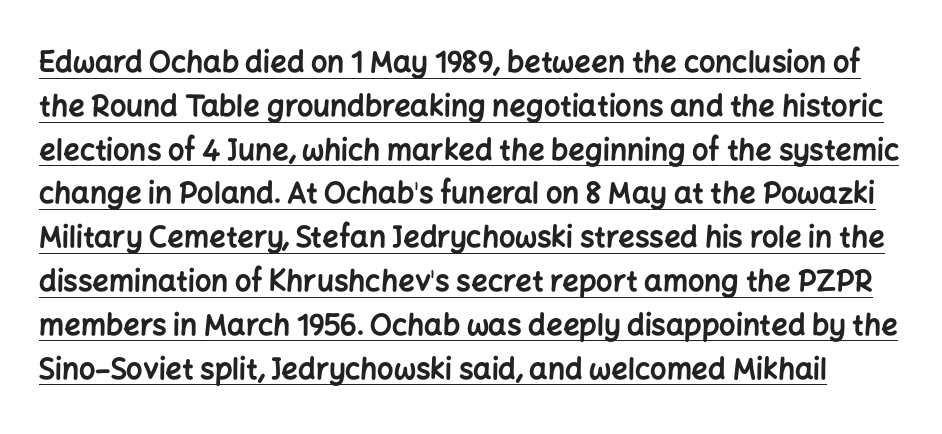
The image shows 29 px bold sans-serif type, upright; set normal line spacing (1.51x), normal letter spacing, underlined; low stroke contrast and a medium x-height.
